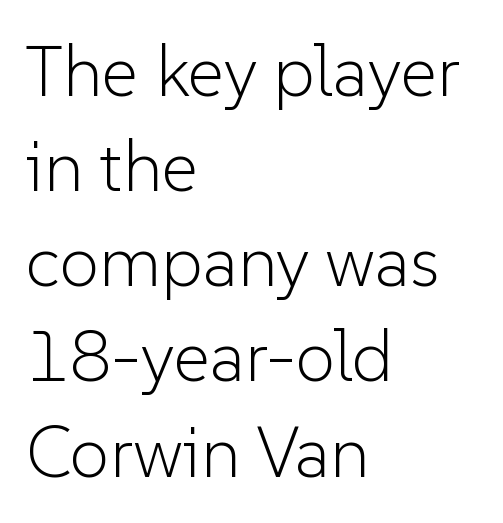
Q: Is the text bold? A: No.
Q: Is the text italic (slanted)? A: No, it is upright.
Q: Is the typeface a serif or a sans-serif typeface? A: Sans-serif.
Q: Is the text underlined? A: No.
Q: How is the paragraph aligned? A: Left-aligned.
Q: Is the spacing between letters normal or unusually wide? A: Normal.
Q: Is the spacing between lines tight, normal or loose? A: Normal.
Q: Width (condensed, normal, or wide)? A: Normal.
Q: Stroke contrast? A: Low.
Q: x-height? A: Medium.
Q: Monospaced? A: No.
